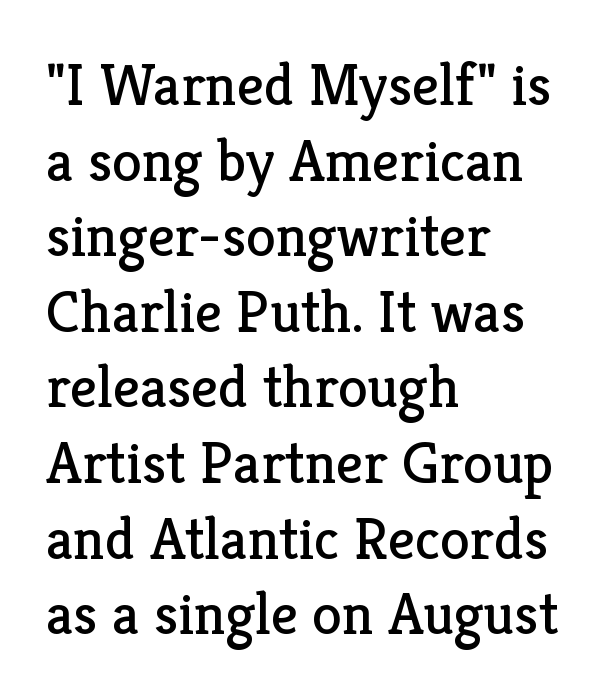
Glance below the letters and you will spot only blank space. Nope, not italic — everything's standing straight. The face used here is proportionally spaced, like ordinary book or web type. The passage shown is typeset with a serif family. Regular leading.
